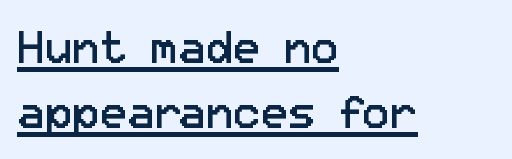
{"serif": "no", "italic": "no", "bold": "no", "weight": "regular", "width": "normal", "stroke_contrast": "low", "x_height": "medium", "monospaced": "no", "underline": "yes", "align": "left", "line_spacing": "normal", "line_spacing_ratio": 1.41, "letter_spacing": "normal", "letter_spacing_em": 0.0, "glyph_px": 46}
